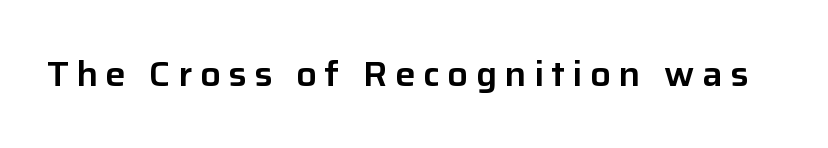
{"serif": "no", "italic": "no", "width": "normal", "stroke_contrast": "low", "x_height": "medium", "monospaced": "no", "underline": "no", "letter_spacing": "wide", "letter_spacing_em": 0.22, "glyph_px": 34}
